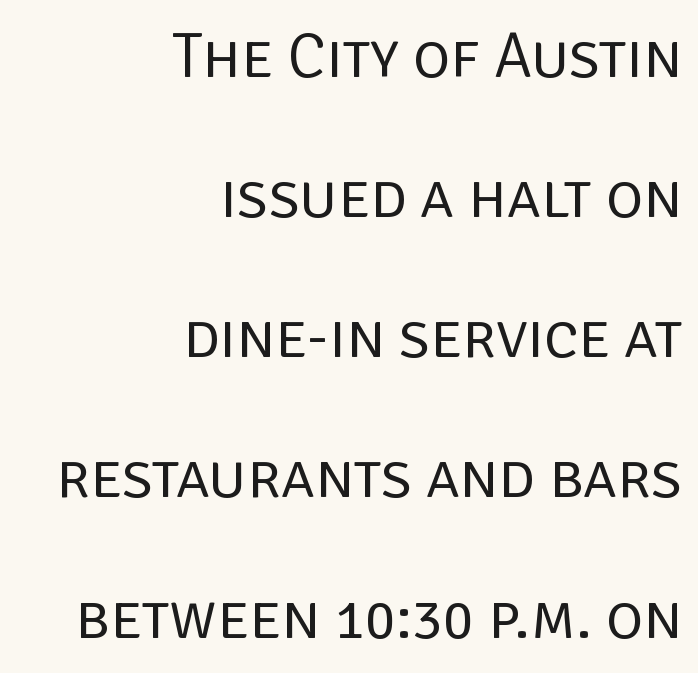
Q: Is the text bold? A: No.
Q: Is the text italic (slanted)? A: No, it is upright.
Q: Is the typeface a serif or a sans-serif typeface? A: Sans-serif.
Q: Is the text underlined? A: No.
Q: How is the paragraph aligned? A: Right-aligned.
Q: Is the spacing between letters normal or unusually wide? A: Normal.
Q: Is the spacing between lines tight, normal or loose? A: Loose.
Q: Width (condensed, normal, or wide)? A: Normal.
Q: Stroke contrast? A: Low.
Q: x-height? A: Large.
Q: Monospaced? A: No.
